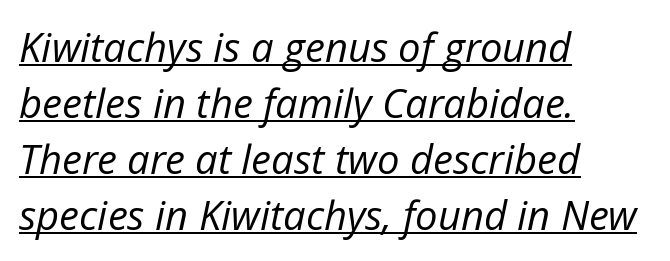
The image shows 40 px regular-weight type, italic (leaning right); set left-aligned, normal line spacing (1.4x), normal letter spacing, underlined; low stroke contrast and a medium x-height.
